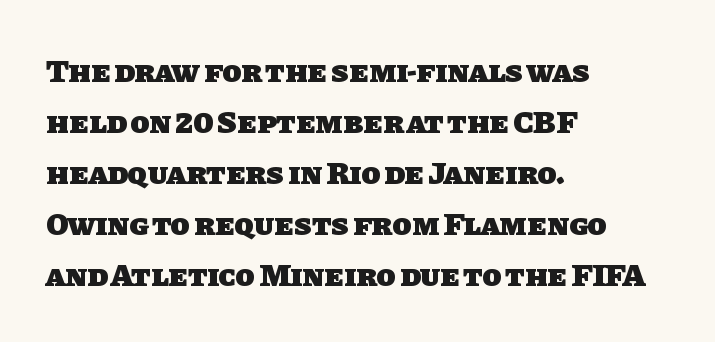
{"serif": "no", "bold": "yes", "weight": "heavy", "width": "normal", "stroke_contrast": "low", "x_height": "large", "monospaced": "no", "underline": "no", "align": "left", "line_spacing": "normal", "line_spacing_ratio": 1.59, "letter_spacing": "normal", "letter_spacing_em": 0.0, "glyph_px": 32}
